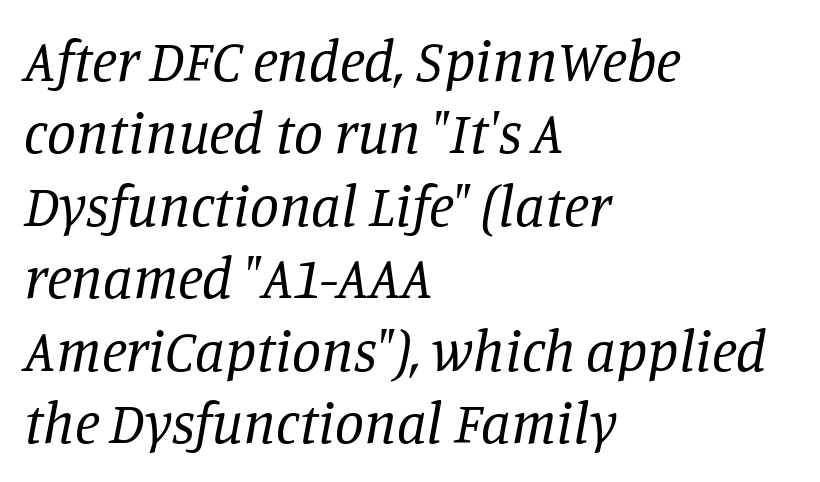
Q: Is the text bold? A: No.
Q: Is the text italic (slanted)? A: Yes, it leans right by about 11 degrees.
Q: Is the typeface a serif or a sans-serif typeface? A: Serif.
Q: Is the text underlined? A: No.
Q: How is the paragraph aligned? A: Left-aligned.
Q: Is the spacing between letters normal or unusually wide? A: Normal.
Q: Is the spacing between lines tight, normal or loose? A: Normal.
Q: Width (condensed, normal, or wide)? A: Normal.
Q: Stroke contrast? A: Low.
Q: x-height? A: Large.
Q: Monospaced? A: No.
